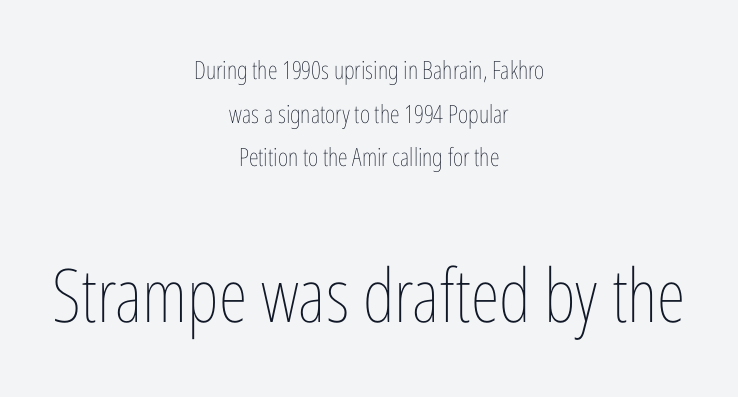
The image shows 74 px thin, condensed type, upright; set centered, line spacing 1.75x, normal letter spacing, not underlined; the second (bottom) block is 2.96x larger; low stroke contrast and a medium x-height.
